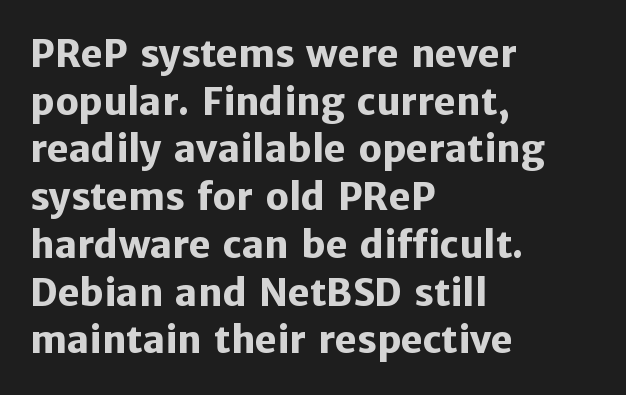
{"serif": "no", "italic": "no", "bold": "yes", "weight": "heavy", "width": "normal", "stroke_contrast": "low", "x_height": "medium", "monospaced": "no", "underline": "no", "align": "left", "line_spacing": "normal", "line_spacing_ratio": 1.29, "letter_spacing": "normal", "letter_spacing_em": 0.0, "glyph_px": 37}
